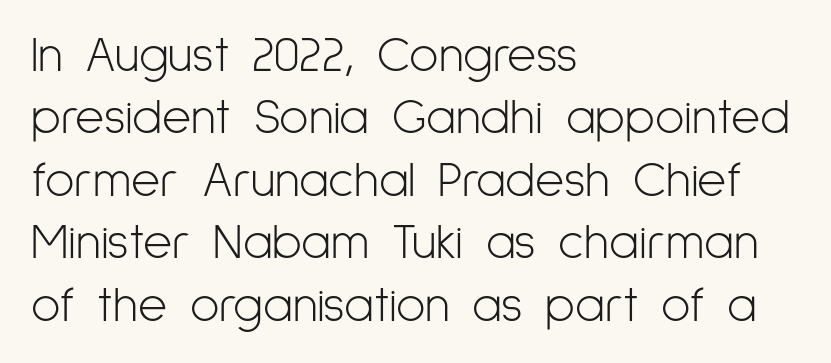
Q: Is the text bold? A: No.
Q: Is the text italic (slanted)? A: No, it is upright.
Q: Is the typeface a serif or a sans-serif typeface? A: Sans-serif.
Q: Is the text underlined? A: No.
Q: How is the paragraph aligned? A: Left-aligned.
Q: Is the spacing between letters normal or unusually wide? A: Normal.
Q: Is the spacing between lines tight, normal or loose? A: Normal.
Q: Width (condensed, normal, or wide)? A: Condensed.
Q: Stroke contrast? A: Low.
Q: x-height? A: Medium.
Q: Monospaced? A: No.
